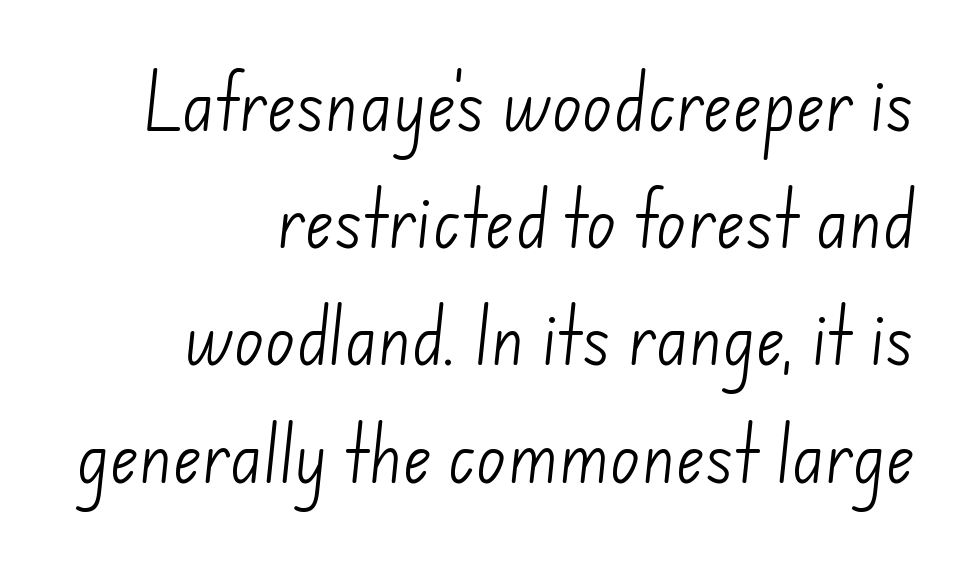
{"serif": "no", "bold": "no", "weight": "light", "width": "normal", "stroke_contrast": "low", "x_height": "small", "monospaced": "no", "underline": "no", "align": "right", "line_spacing_ratio": 1.89, "letter_spacing": "normal", "letter_spacing_em": 0.0, "glyph_px": 62}
